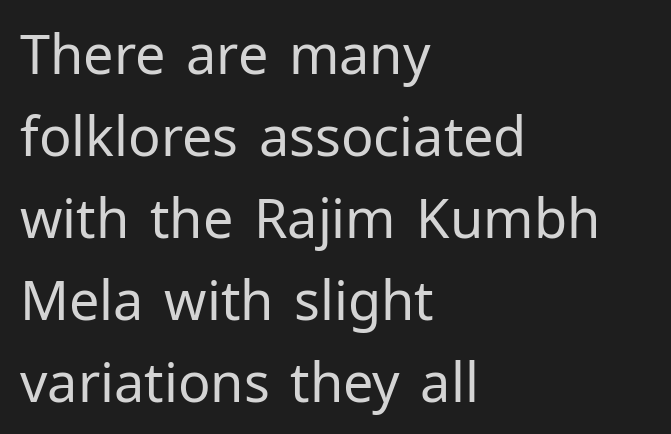
The image shows 54 px regular-weight sans-serif type, upright; set left-aligned, normal line spacing (1.52x), normal letter spacing, not underlined; low stroke contrast and a medium x-height.
